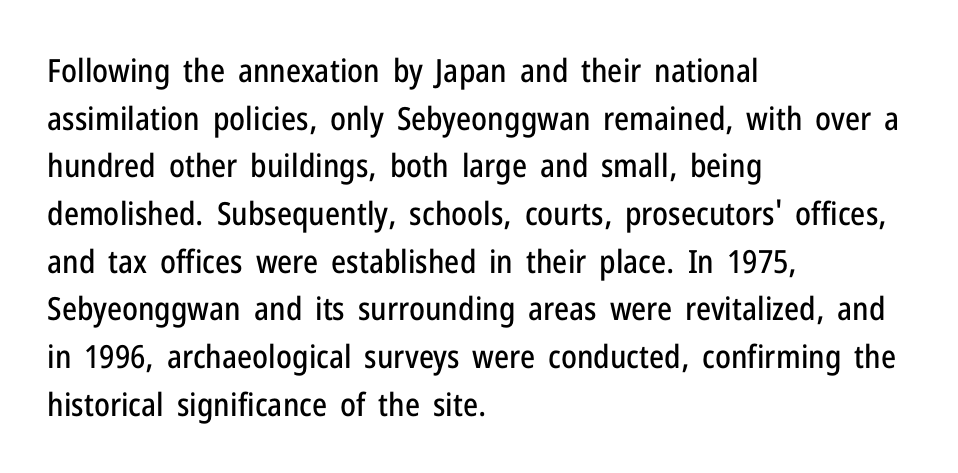
The face used here is proportionally spaced, like ordinary book or web type. Descenders hang freely into open space. There is no visible air inserted between adjacent glyphs. Is the block centered? No — it sits flush against the left margin. Ascenders rise straight up at ninety degrees. How would I describe the line gaps? Plain and ordinary.
